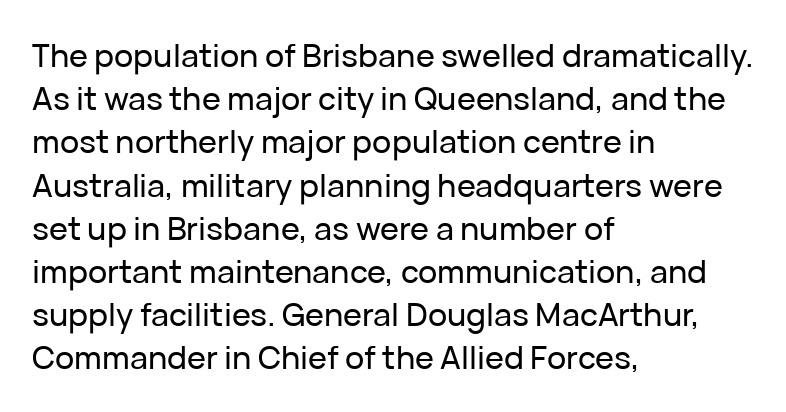
{"serif": "no", "italic": "no", "width": "normal", "stroke_contrast": "low", "x_height": "medium", "monospaced": "no", "underline": "no", "align": "left", "line_spacing": "normal", "line_spacing_ratio": 1.35, "letter_spacing": "normal", "letter_spacing_em": 0.0, "glyph_px": 32}
